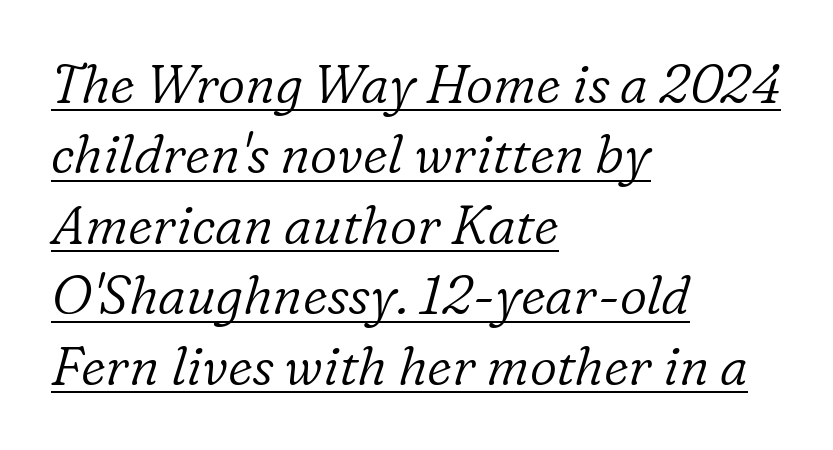
Q: Is the text bold? A: No.
Q: Is the text italic (slanted)? A: Yes, it leans right by about 16 degrees.
Q: Is the typeface a serif or a sans-serif typeface? A: Serif.
Q: Is the text underlined? A: Yes.
Q: How is the paragraph aligned? A: Left-aligned.
Q: Is the spacing between letters normal or unusually wide? A: Normal.
Q: Is the spacing between lines tight, normal or loose? A: Normal.
Q: Width (condensed, normal, or wide)? A: Normal.
Q: Stroke contrast? A: Low.
Q: x-height? A: Medium.
Q: Monospaced? A: No.
